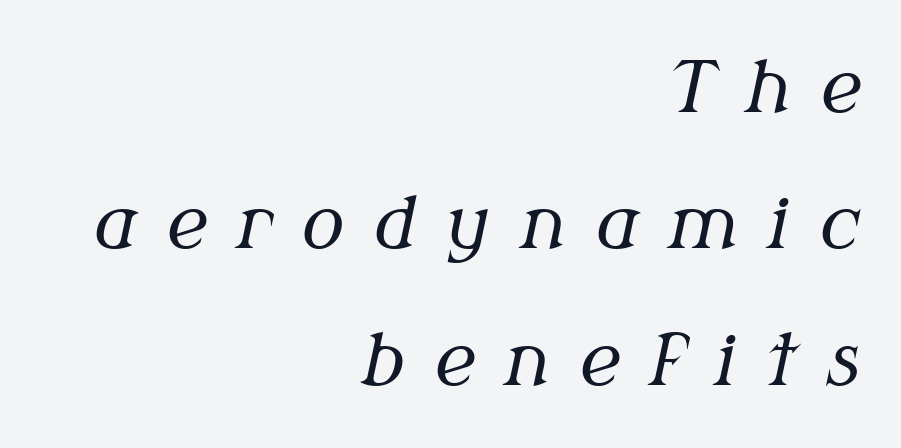
{"serif": "yes", "italic": "yes", "lean": "right", "slant_degrees": 12, "bold": "no", "weight": "regular", "width": "normal", "stroke_contrast": "medium", "x_height": "medium", "monospaced": "no", "underline": "no", "align": "right", "line_spacing": "loose", "line_spacing_ratio": 1.92, "letter_spacing": "wide", "letter_spacing_em": 0.42, "glyph_px": 71}
